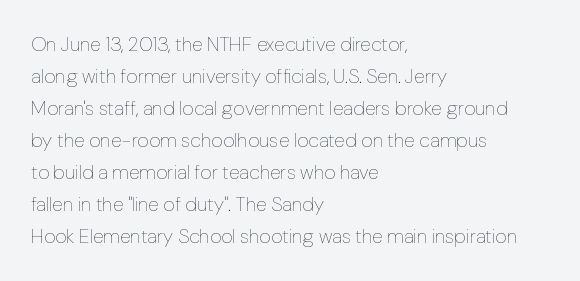
{"italic": "no", "bold": "no", "underline": "no", "align": "left", "line_spacing": "normal", "line_spacing_ratio": 1.6, "letter_spacing": "normal", "letter_spacing_em": 0.0, "glyph_px": 20}
